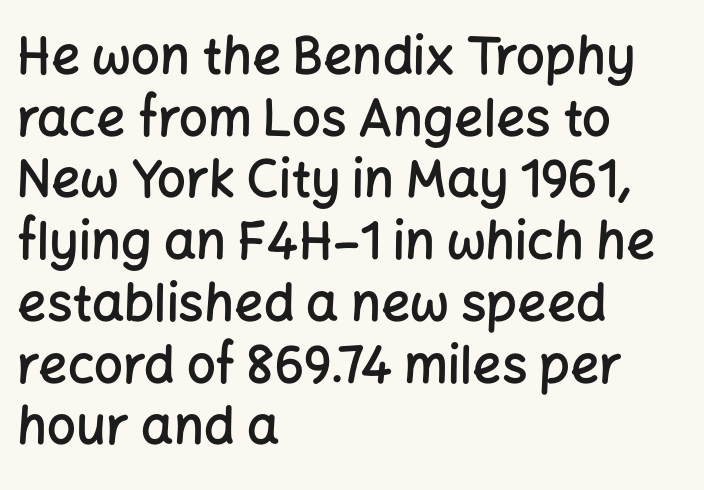
{"serif": "no", "italic": "no", "bold": "semi", "weight": "semibold", "width": "normal", "stroke_contrast": "low", "x_height": "medium", "monospaced": "no", "underline": "no", "align": "left", "line_spacing_ratio": 1.21, "letter_spacing": "normal", "letter_spacing_em": 0.0, "glyph_px": 51}
